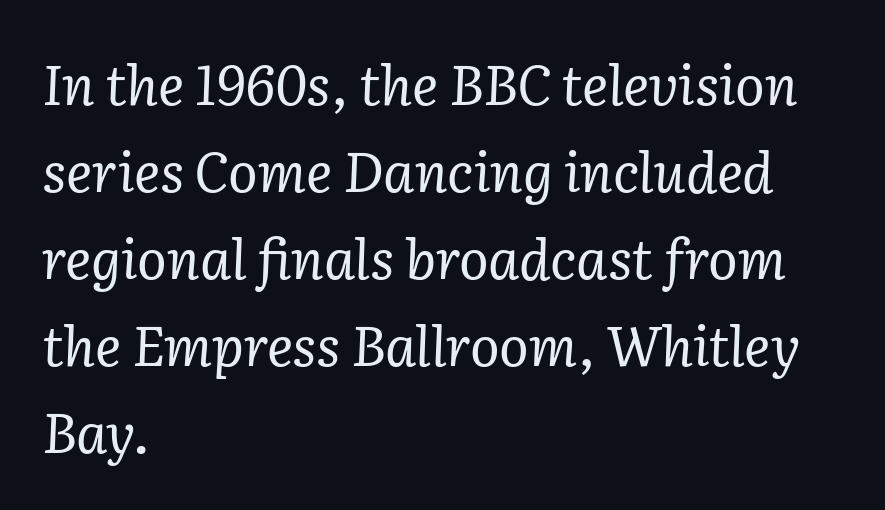
Q: Is the text bold? A: No.
Q: Is the text italic (slanted)? A: Yes, it leans right by about 2 degrees.
Q: Is the typeface a serif or a sans-serif typeface? A: Serif.
Q: Is the text underlined? A: No.
Q: How is the paragraph aligned? A: Left-aligned.
Q: Is the spacing between letters normal or unusually wide? A: Normal.
Q: Is the spacing between lines tight, normal or loose? A: Normal.
Q: Width (condensed, normal, or wide)? A: Normal.
Q: Stroke contrast? A: Low.
Q: x-height? A: Medium.
Q: Monospaced? A: No.
